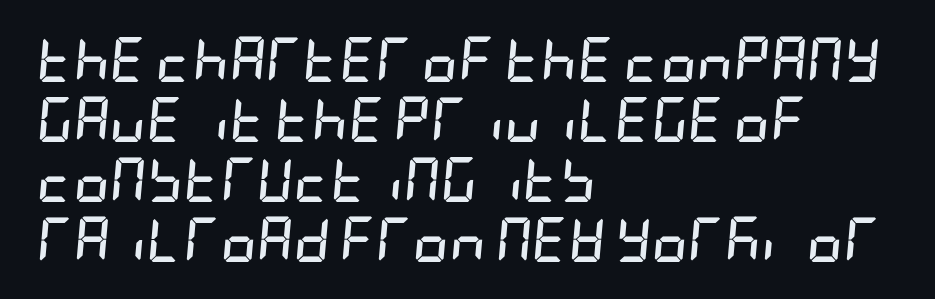
{"italic": "yes", "lean": "right", "slant_degrees": 5, "bold": "yes", "weight": "semibold", "width": "condensed", "stroke_contrast": "low", "x_height": "large", "underline": "no", "align": "left", "line_spacing": "normal", "line_spacing_ratio": 1.33, "letter_spacing": "normal", "letter_spacing_em": 0.0, "glyph_px": 45}
